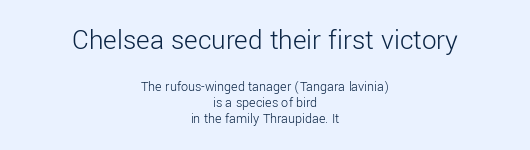
The block of text is dense from top to bottom, with scant space between rows. Caption: upper text group enlarged, lower text group reduced. Think standard paragraph weight, or any step lighter than that. Honestly, the letter spacing is just normal — you wouldn't notice it. Nope, not italic — everything's standing straight.
